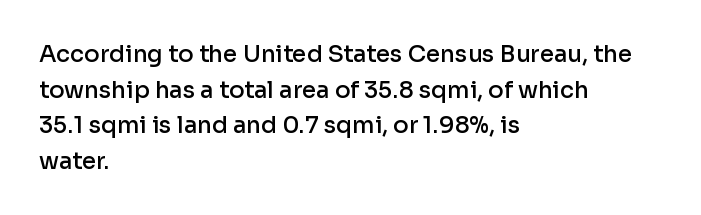
The image shows 23 px text type, upright; set left-aligned, normal line spacing (1.55x), normal letter spacing, not underlined.
